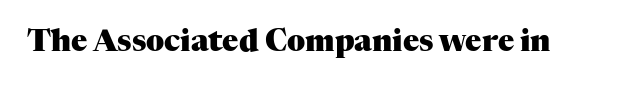
Q: Is the text bold? A: Yes.
Q: Is the text italic (slanted)? A: No, it is upright.
Q: Is the typeface a serif or a sans-serif typeface? A: Serif.
Q: Is the text underlined? A: No.
Q: Is the spacing between letters normal or unusually wide? A: Normal.
Q: Width (condensed, normal, or wide)? A: Normal.
Q: Stroke contrast? A: Medium.
Q: x-height? A: Medium.
Q: Monospaced? A: No.
